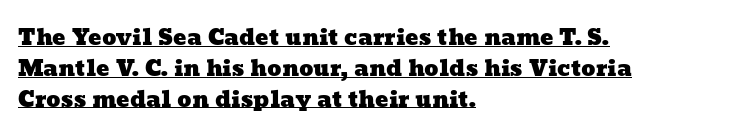
The image shows 22 px text type; set left-aligned, normal line spacing (1.4x), normal letter spacing, underlined.
